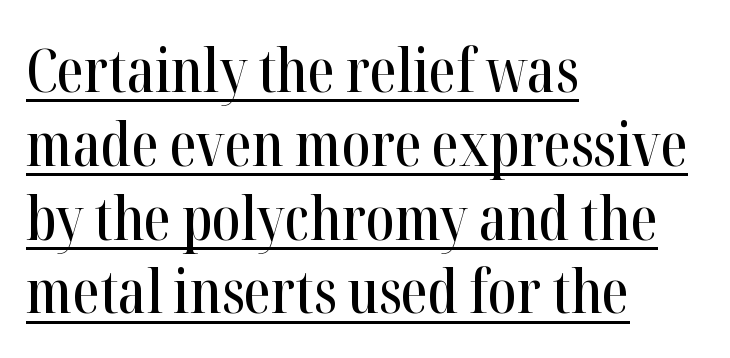
{"serif": "yes", "italic": "no", "width": "condensed", "stroke_contrast": "high", "x_height": "medium", "monospaced": "no", "underline": "yes", "align": "left", "line_spacing_ratio": 1.21, "letter_spacing": "normal", "letter_spacing_em": 0.0, "glyph_px": 61}
